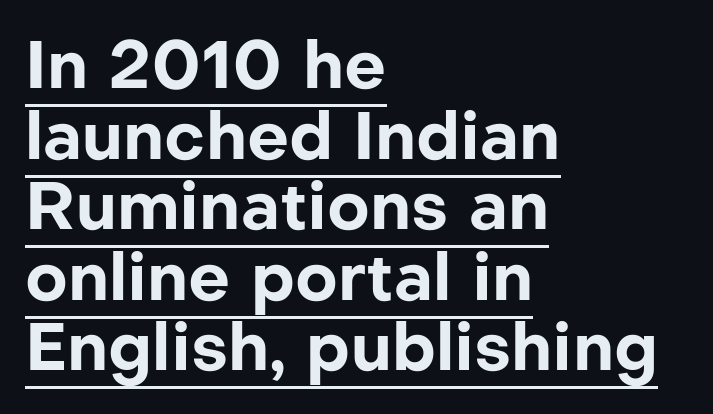
The image shows 66 px bold sans-serif type, upright; set left-aligned, tight line spacing (1.07x), normal letter spacing, underlined; low stroke contrast and a medium x-height.
